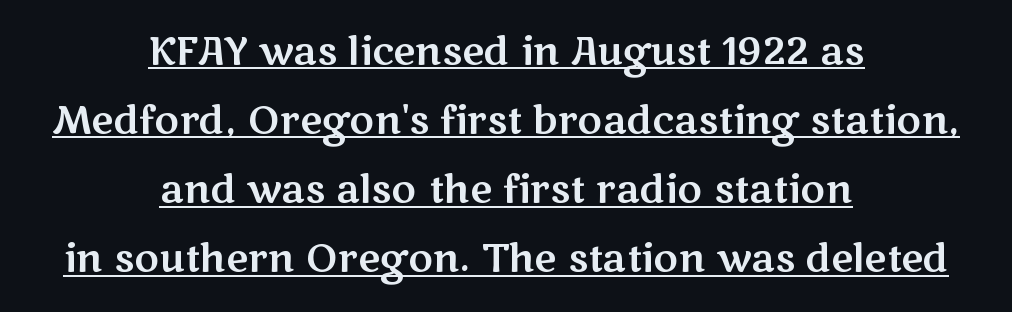
You could not count columns in this text — the font is proportionally spaced. Regarding serifs, this sample does without them. The face used here is rendered with its standard letterfit. Teacher's note: observe the equal gaps on both sides — that is centered alignment. Underlined type.
